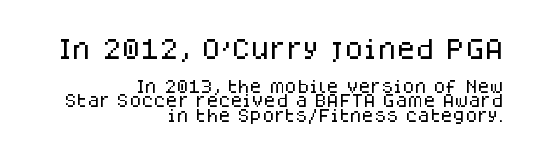
{"italic": "no", "underline": "no", "align": "right", "line_spacing": "tight", "line_spacing_ratio": 1.05, "letter_spacing": "normal", "letter_spacing_em": 0.0, "larger_block": "first", "size_ratio": 1.57, "glyph_px": 22}
